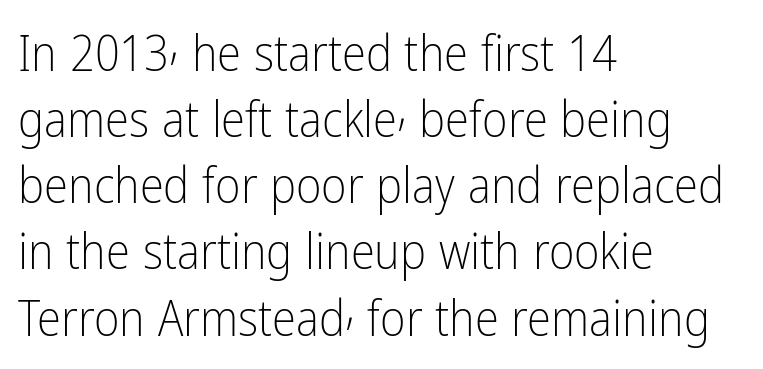
Notice how descenders clear the ascenders below comfortably — that's standard leading. Each row of text sits above clean, open space. The face used here is rendered with its standard letterfit. Rendered with straight, roman letterforms. Horizontal alignment here is leftward, the default for most running prose.
